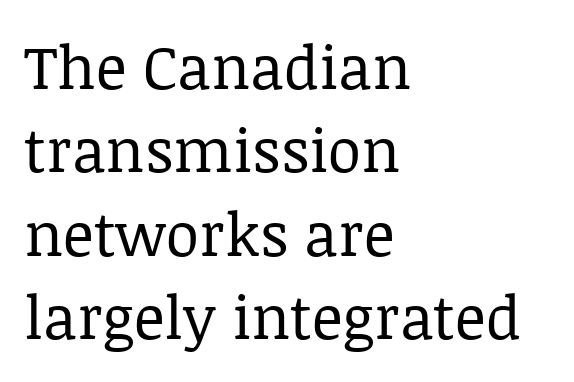
The image shows 60 px regular-weight serif type, upright; set left-aligned, normal line spacing (1.39x), normal letter spacing, not underlined; low stroke contrast and a large x-height.
